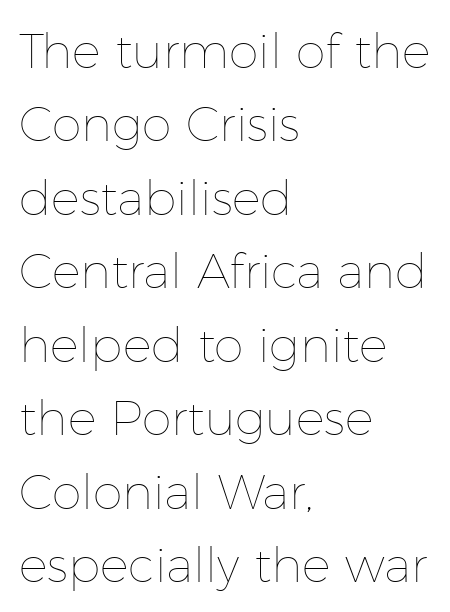
Nothing unusual about the tracking: characters are spaced as the font intends. In terms of posture, this sample is upright. Weight: not bold — regular or lighter. The lines sit at an ordinary, default distance from one another. The space directly below the letters is spotless.
